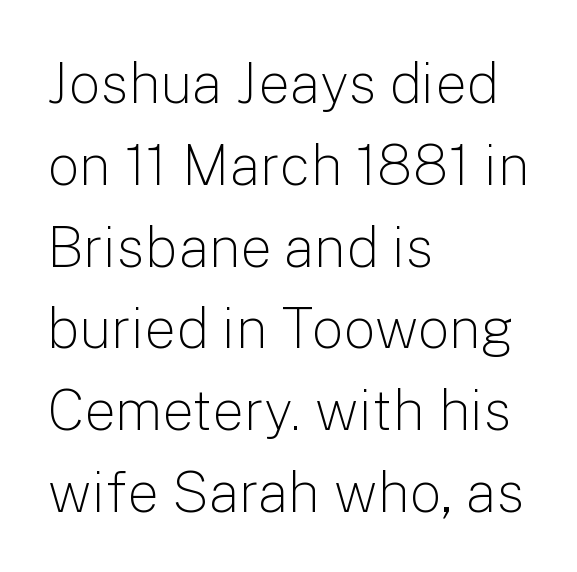
Q: Is the text bold? A: No.
Q: Is the text italic (slanted)? A: No, it is upright.
Q: Is the typeface a serif or a sans-serif typeface? A: Sans-serif.
Q: Is the text underlined? A: No.
Q: How is the paragraph aligned? A: Left-aligned.
Q: Is the spacing between letters normal or unusually wide? A: Normal.
Q: Is the spacing between lines tight, normal or loose? A: Normal.
Q: Width (condensed, normal, or wide)? A: Normal.
Q: Stroke contrast? A: Low.
Q: x-height? A: Medium.
Q: Monospaced? A: No.
